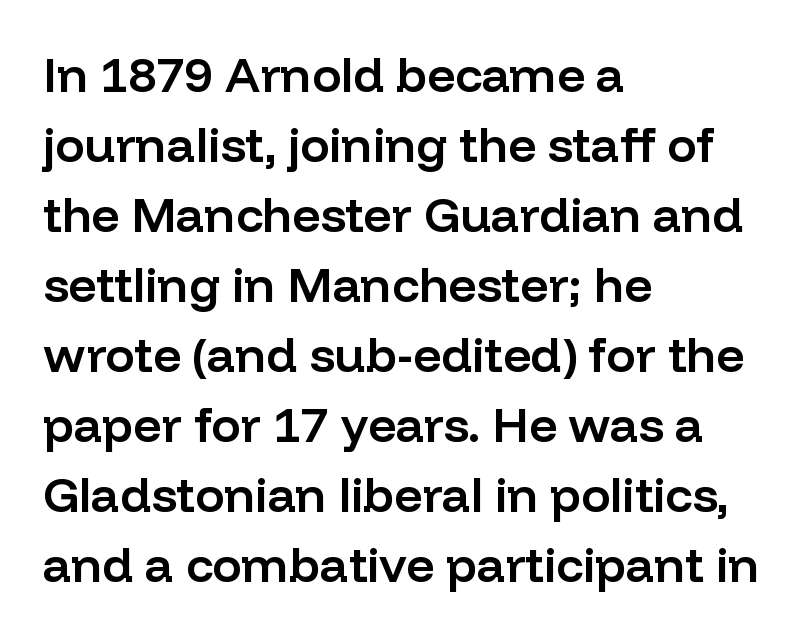
The image shows 49 px semibold sans-serif type, upright; set left-aligned, normal line spacing (1.43x), normal letter spacing, not underlined; low stroke contrast and a medium x-height.
